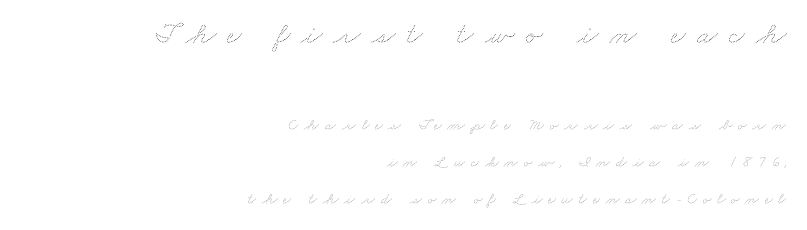
The image shows 31 px thin, wide type; set right-aligned, loose line spacing (2.32x), unusually wide letter spacing (+0.36 em), not underlined; the first (top) block is 1.94x larger; medium stroke contrast and a small x-height.
